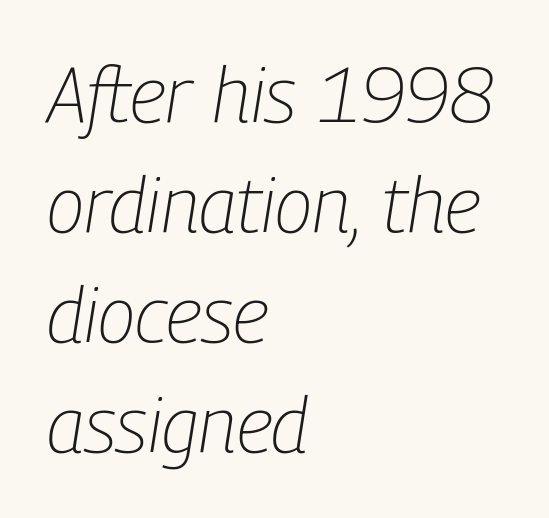
Q: Is the text bold? A: No.
Q: Is the text italic (slanted)? A: Yes, it leans right by about 9 degrees.
Q: Is the text underlined? A: No.
Q: How is the paragraph aligned? A: Left-aligned.
Q: Is the spacing between letters normal or unusually wide? A: Normal.
Q: Is the spacing between lines tight, normal or loose? A: Normal.
Q: Width (condensed, normal, or wide)? A: Condensed.
Q: Stroke contrast? A: Low.
Q: x-height? A: Medium.
Q: Monospaced? A: No.
